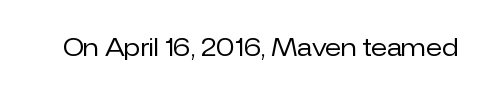
The image shows 24 px text type, upright; set normal letter spacing, not underlined.
